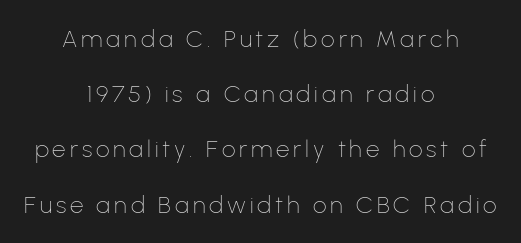
{"italic": "no", "bold": "no", "underline": "no", "align": "center", "line_spacing": "loose", "line_spacing_ratio": 2.3, "glyph_px": 24}
